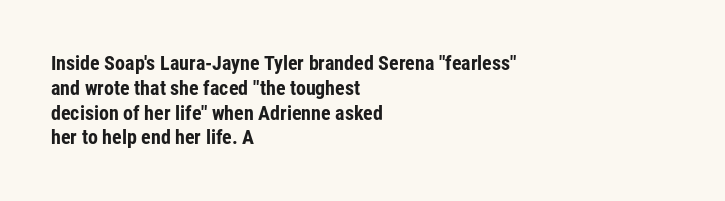
The image shows 20 px bold type, upright; set left-aligned, line spacing 1.24x, normal letter spacing, not underlined.
